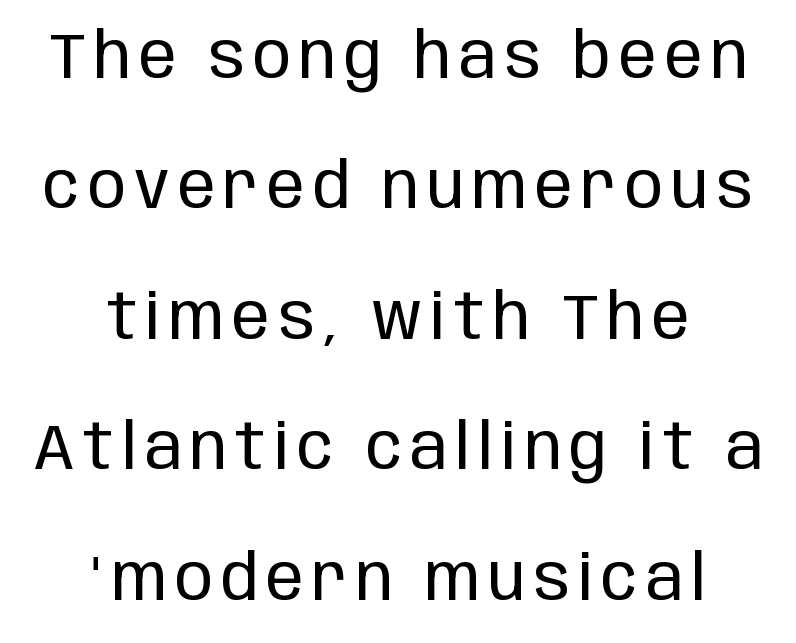
The image shows 63 px regular-weight, condensed sans-serif type, upright; set centered, loose line spacing (2.07x), not underlined; low stroke contrast and a large x-height.
